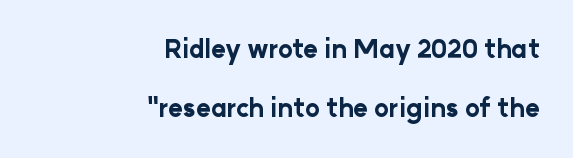
Q: Is the text bold? A: Yes.
Q: Is the text italic (slanted)? A: No, it is upright.
Q: Is the text underlined? A: No.
Q: How is the paragraph aligned? A: Right-aligned.
Q: Is the spacing between letters normal or unusually wide? A: Normal.
Q: Is the spacing between lines tight, normal or loose? A: Loose.
